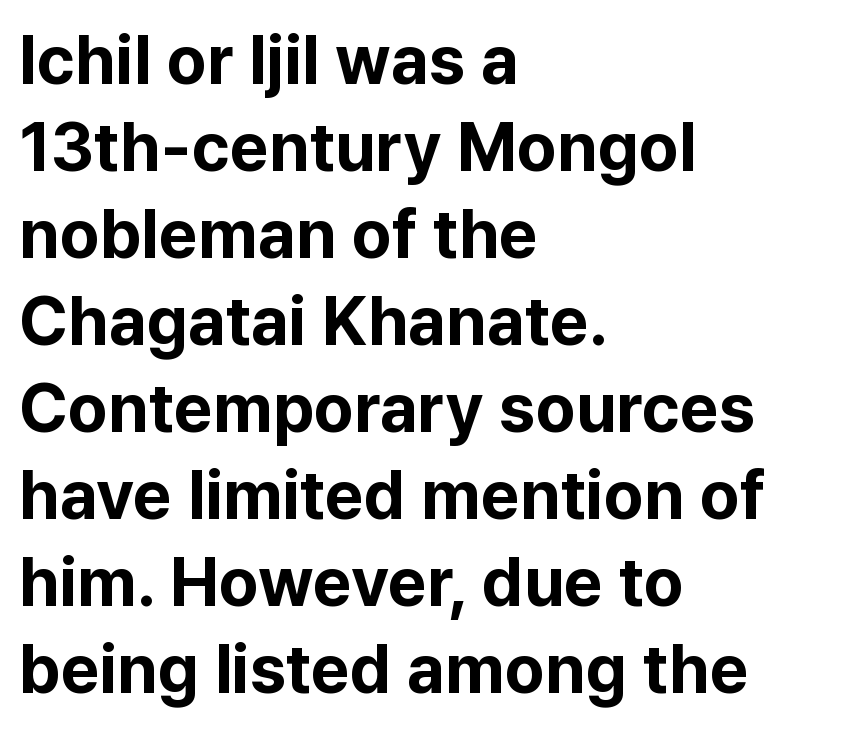
The image shows 68 px bold sans-serif type, upright; set left-aligned, normal line spacing (1.28x), normal letter spacing, not underlined; low stroke contrast and a medium x-height.
